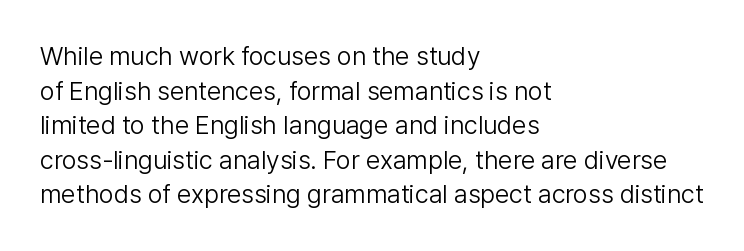
{"italic": "no", "bold": "no", "underline": "no", "align": "left", "line_spacing": "normal", "line_spacing_ratio": 1.33, "letter_spacing": "normal", "letter_spacing_em": 0.0, "glyph_px": 26}
